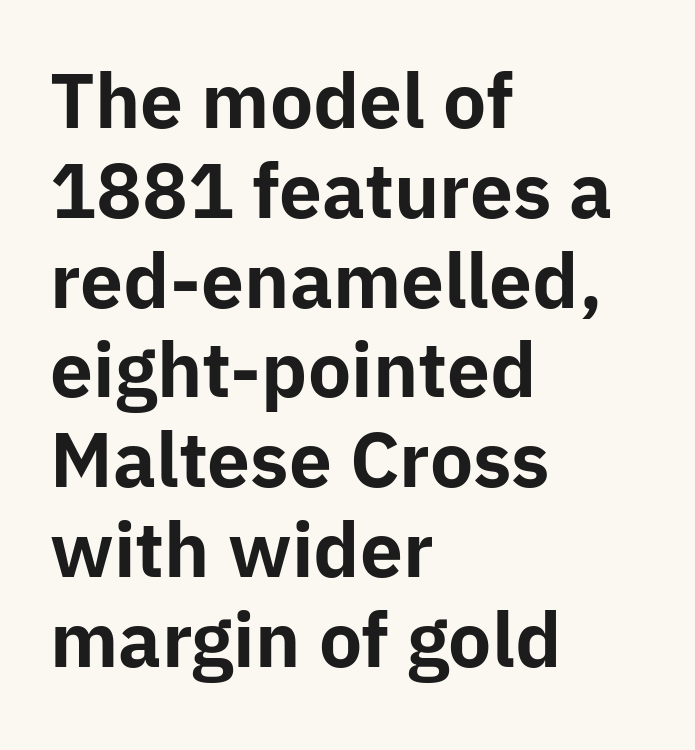
The image shows 73 px bold sans-serif type, upright; set left-aligned, line spacing 1.23x, normal letter spacing, not underlined; low stroke contrast and a medium x-height.
